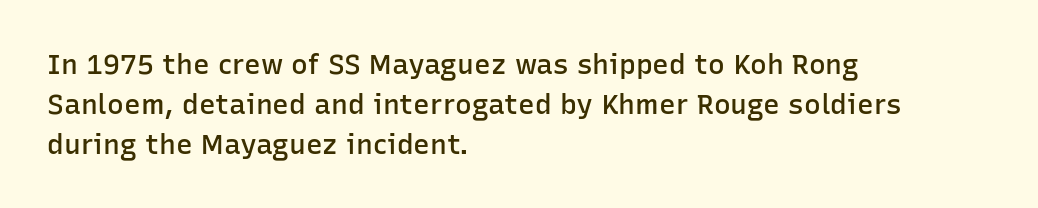
Here the designer chose a conventional face with non-uniform glyph widths. Letters rest on an invisible, unmarked baseline. How are the letters spaced? Ordinarily, with no added tracking. The compositor pushed each line to the left boundary. The passage shown is typeset with a sans-serif family.
